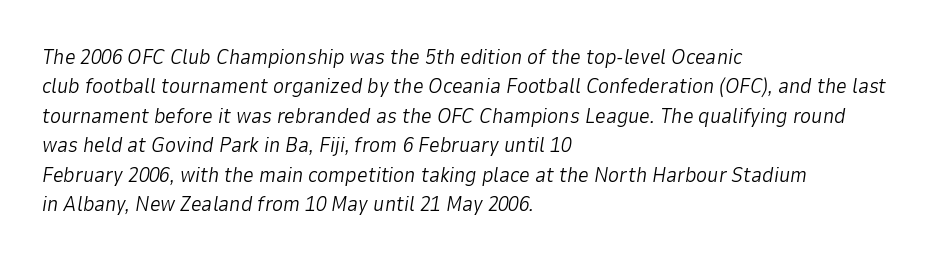
{"italic": "yes", "lean": "right", "slant_degrees": 9, "bold": "no", "underline": "no", "align": "left", "line_spacing": "normal", "line_spacing_ratio": 1.4, "letter_spacing": "normal", "letter_spacing_em": 0.0, "glyph_px": 21}
